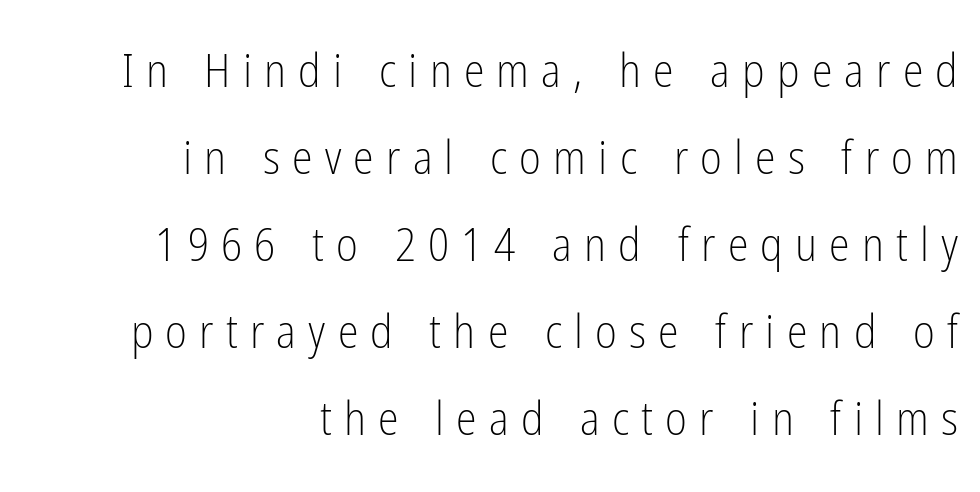
Rendered with straight, roman letterforms. There is plenty of visible air inserted between adjacent glyphs. Nope, no serifs anywhere on these letters. The letterforms sit at book weight or below.
